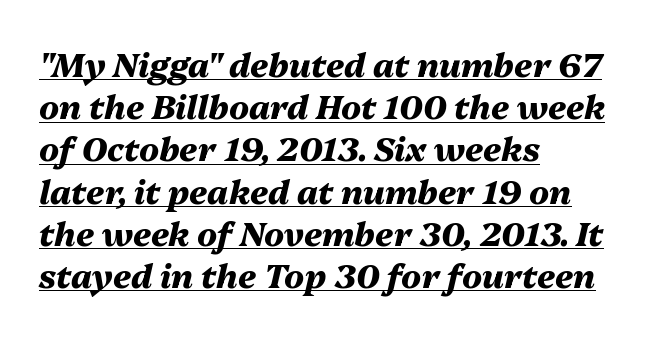
{"italic": "yes", "lean": "right", "slant_degrees": 13, "bold": "yes", "weight": "heavy", "width": "normal", "stroke_contrast": "medium", "x_height": "medium", "monospaced": "no", "underline": "yes", "align": "left", "line_spacing": "normal", "line_spacing_ratio": 1.28, "letter_spacing": "normal", "letter_spacing_em": 0.0, "glyph_px": 33}
